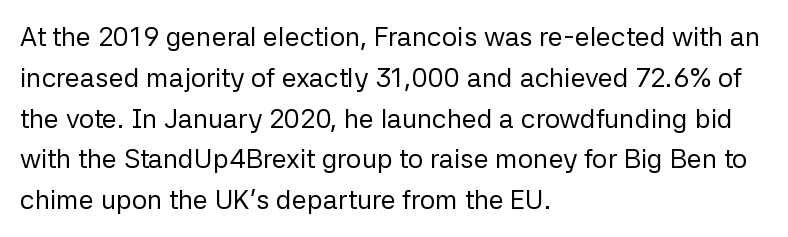
{"italic": "no", "bold": "no", "underline": "no", "align": "left", "line_spacing": "normal", "line_spacing_ratio": 1.51, "letter_spacing": "normal", "letter_spacing_em": 0.0, "glyph_px": 27}
